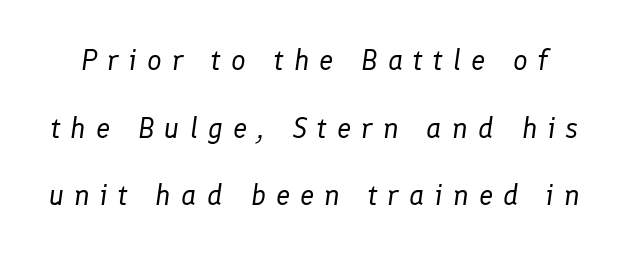
Q: Is the text bold? A: No.
Q: Is the text italic (slanted)? A: Yes, it leans right by about 8 degrees.
Q: Is the text underlined? A: No.
Q: Is the spacing between letters normal or unusually wide? A: Unusually wide.
Q: Is the spacing between lines tight, normal or loose? A: Loose.
Q: Width (condensed, normal, or wide)? A: Normal.
Q: Stroke contrast? A: Low.
Q: x-height? A: Medium.
Q: Monospaced? A: No.
